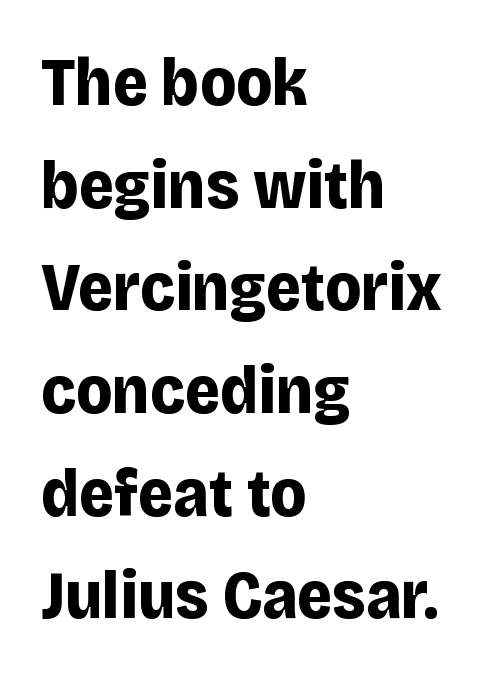
Q: Is the text bold? A: Yes.
Q: Is the text italic (slanted)? A: No, it is upright.
Q: Is the typeface a serif or a sans-serif typeface? A: Sans-serif.
Q: Is the text underlined? A: No.
Q: How is the paragraph aligned? A: Left-aligned.
Q: Is the spacing between letters normal or unusually wide? A: Normal.
Q: Is the spacing between lines tight, normal or loose? A: Normal.
Q: Width (condensed, normal, or wide)? A: Normal.
Q: Stroke contrast? A: Low.
Q: x-height? A: Large.
Q: Monospaced? A: No.
